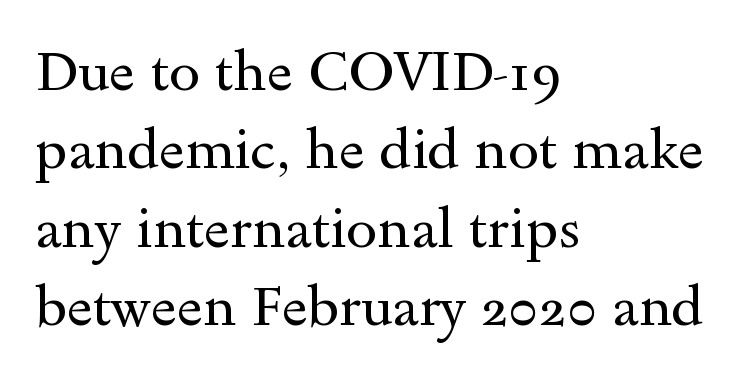
Q: Is the text bold? A: No.
Q: Is the text italic (slanted)? A: No, it is upright.
Q: Is the typeface a serif or a sans-serif typeface? A: Serif.
Q: Is the text underlined? A: No.
Q: How is the paragraph aligned? A: Left-aligned.
Q: Is the spacing between letters normal or unusually wide? A: Normal.
Q: Is the spacing between lines tight, normal or loose? A: Normal.
Q: Width (condensed, normal, or wide)? A: Wide.
Q: x-height? A: Small.
Q: Monospaced? A: No.
